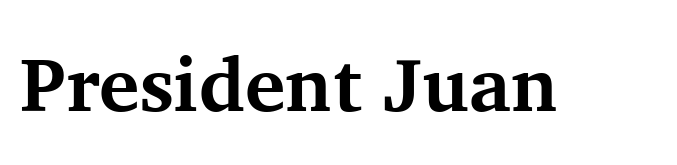
The typesetting leans heavy: a genuine bold. Here the designer chose a conventional face with non-uniform glyph widths. You can tell it's not italic because the verticals are truly vertical. Observe the serifs anchoring each vertical stroke in this sample. The rendering keeps characters at their native spacing. Any mark beneath the type? The region is blank.
